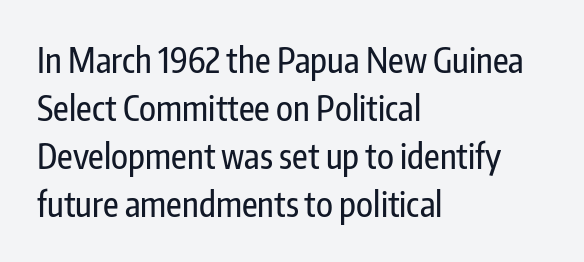
{"serif": "no", "italic": "no", "width": "condensed", "stroke_contrast": "low", "x_height": "medium", "monospaced": "no", "underline": "no", "align": "left", "line_spacing": "normal", "line_spacing_ratio": 1.41, "letter_spacing": "normal", "letter_spacing_em": 0.0, "glyph_px": 34}
